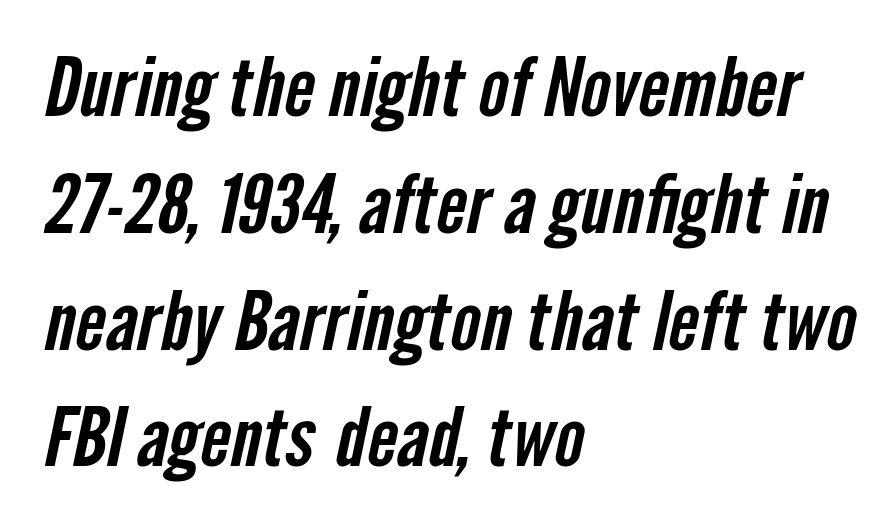
The vertical gap from one line to the next is medium. Typeset ragged right — the left edge is the straight one. These lines are rendered in a variable-pitch font. In terms of letterspacing, this is plain default setting. This rendering features lettering with no underline.
